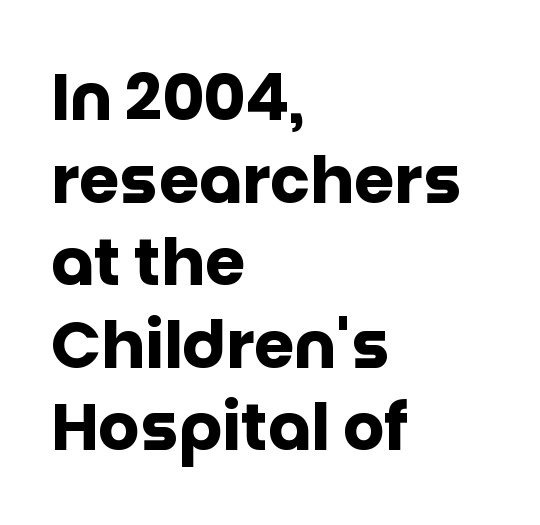
These lines are set flush left with a ragged right edge. A typesetter would call this proportional, since set widths differ per character. Is there much room between lines? A standard amount, neither cramped nor airy. The space beneath each line is pristine and unruled.
